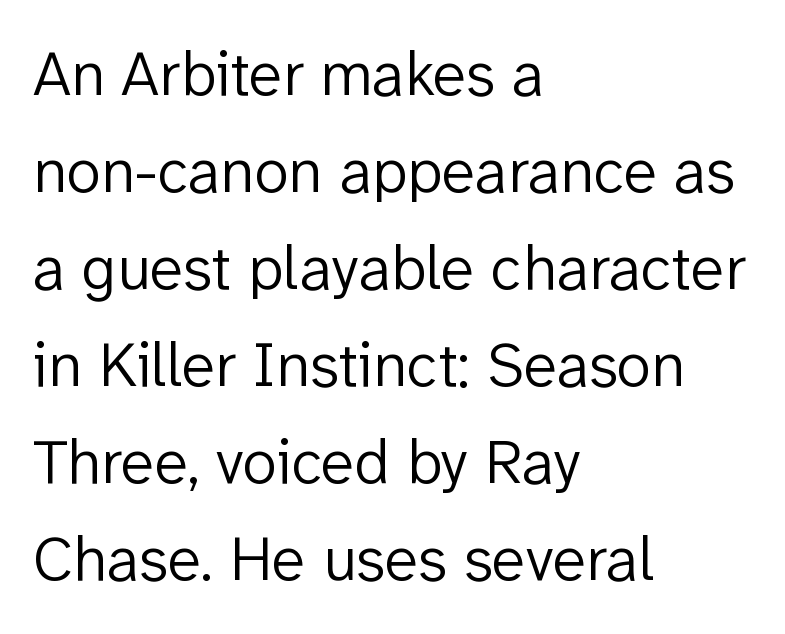
Q: Is the text bold? A: No.
Q: Is the text italic (slanted)? A: No, it is upright.
Q: Is the typeface a serif or a sans-serif typeface? A: Sans-serif.
Q: Is the text underlined? A: No.
Q: How is the paragraph aligned? A: Left-aligned.
Q: Is the spacing between letters normal or unusually wide? A: Normal.
Q: Is the spacing between lines tight, normal or loose? A: Normal.
Q: Width (condensed, normal, or wide)? A: Normal.
Q: Stroke contrast? A: Low.
Q: x-height? A: Medium.
Q: Monospaced? A: No.
